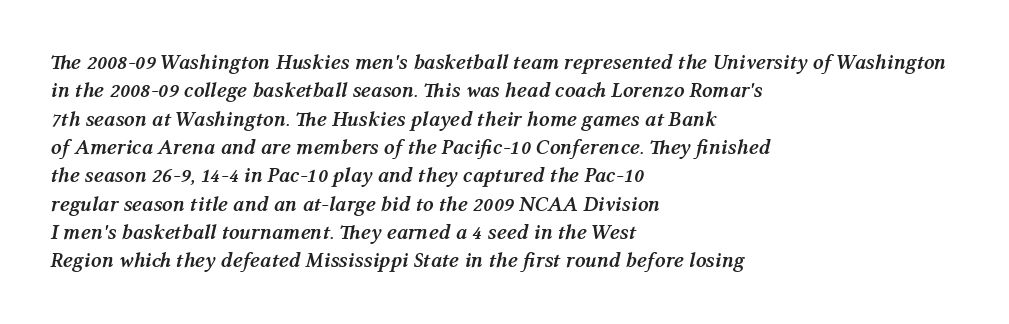
The face used here has a pronounced slope to its letters. The horizontal fit of the characters is conventional and even. A full-strength bold gives these letters their thick strokes. The compositor pushed each line to the left boundary. Descender tails drop into unmarked territory.
